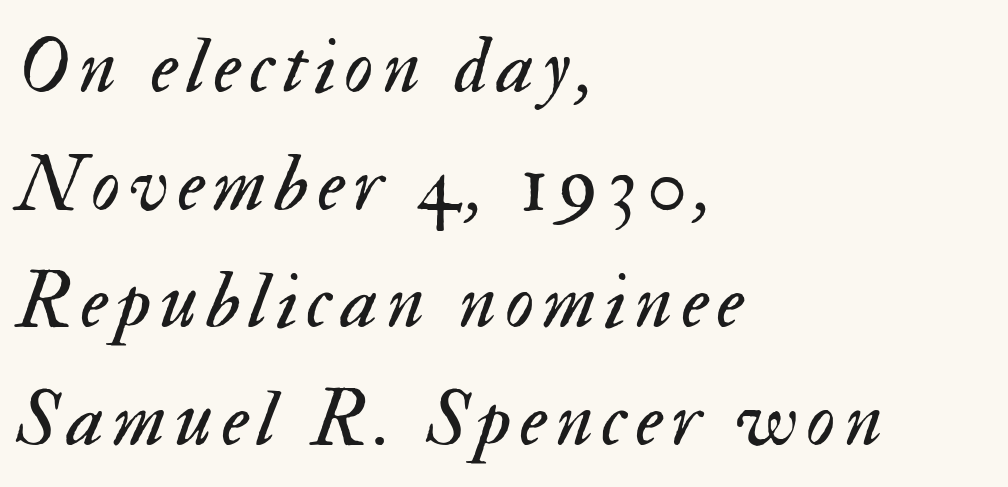
Q: Is the text bold? A: No.
Q: Is the text italic (slanted)? A: Yes, it leans right by about 17 degrees.
Q: Is the text underlined? A: No.
Q: How is the paragraph aligned? A: Left-aligned.
Q: Is the spacing between lines tight, normal or loose? A: Normal.
Q: Width (condensed, normal, or wide)? A: Normal.
Q: Stroke contrast? A: Medium.
Q: x-height? A: Small.
Q: Monospaced? A: No.
